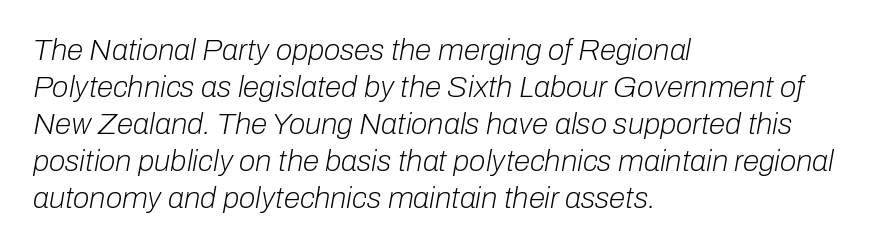
Is the type slanted? Yes — the strokes lean at a clear angle. Weight: in the light-to-regular range. Is this a fixed-width face? No — the glyphs have proportional, varying widths. The lines in this sample share a left origin and differ only in where they stop. Underlining? Definitely not there. Compared with typical body copy, the letter spacing here is the same.
